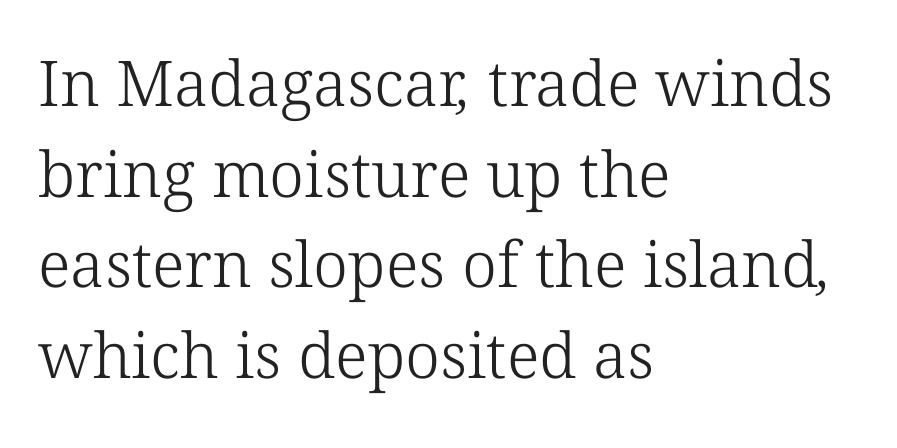
{"serif": "yes", "bold": "no", "weight": "light", "width": "normal", "stroke_contrast": "low", "x_height": "medium", "monospaced": "no", "underline": "no", "align": "left", "line_spacing": "normal", "line_spacing_ratio": 1.44, "letter_spacing": "normal", "letter_spacing_em": 0.0, "glyph_px": 63}
